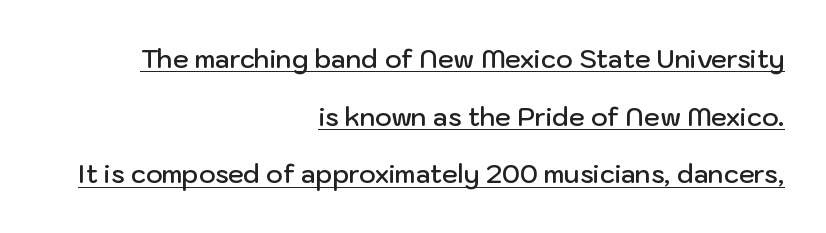
Quick note: interline space is abundant. Compared with an ordinary text face, these strokes are moderately heavier — a semibold. Ascenders rise straight up at ninety degrees. Default kerning and tracking; the words read as compact shapes.
